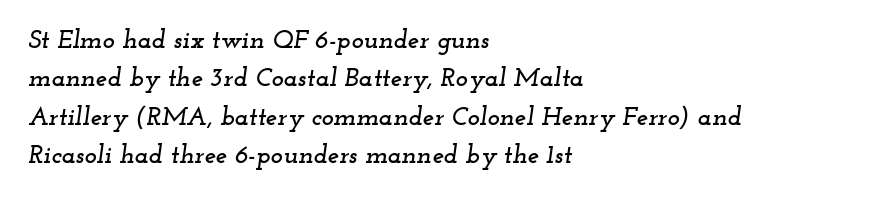
Q: Is the text italic (slanted)? A: Yes, it leans right by about 12 degrees.
Q: Is the text underlined? A: No.
Q: How is the paragraph aligned? A: Left-aligned.
Q: Is the spacing between letters normal or unusually wide? A: Normal.
Q: Is the spacing between lines tight, normal or loose? A: Normal.
